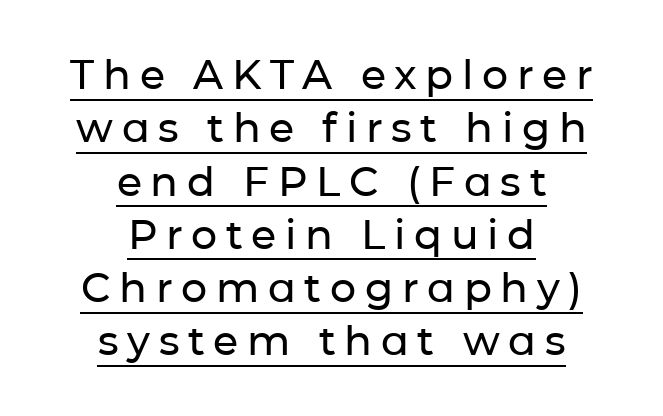
A normal amount of white space separates one row of letters from the next. To sum up the face: it is a sans, with no serifs. Is there any slant? The stems are plumb. This sample uses expanded letter spacing, leaving extra air between glyphs. This is underlined copy, the kind a proofreader might mark for attention. Here the designer chose a conventional face with non-uniform glyph widths.
